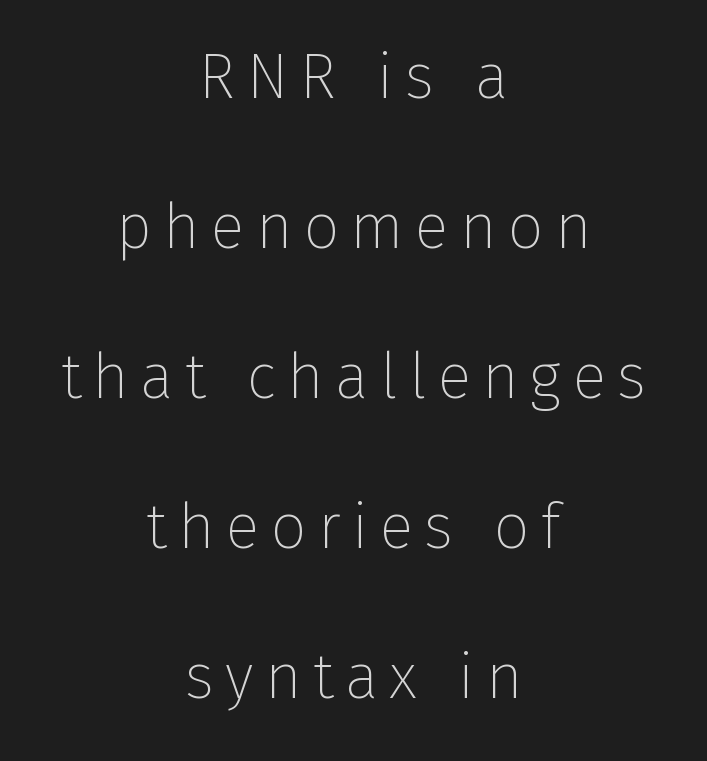
Q: Is the text bold? A: No.
Q: Is the text italic (slanted)? A: No, it is upright.
Q: Is the typeface a serif or a sans-serif typeface? A: Sans-serif.
Q: Is the text underlined? A: No.
Q: How is the paragraph aligned? A: Centered.
Q: Is the spacing between lines tight, normal or loose? A: Loose.
Q: Width (condensed, normal, or wide)? A: Normal.
Q: Stroke contrast? A: Low.
Q: x-height? A: Medium.
Q: Monospaced? A: No.
